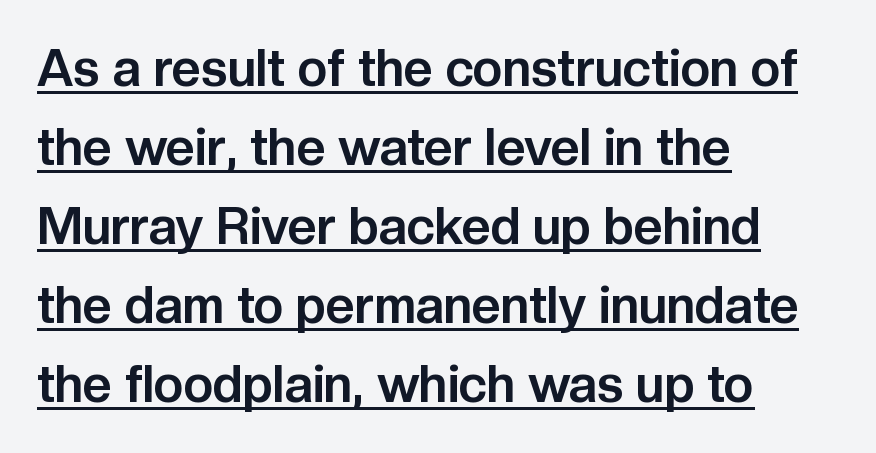
The image shows 51 px bold sans-serif type, upright; set left-aligned, normal line spacing (1.55x), normal letter spacing, underlined; low stroke contrast and a medium x-height.
